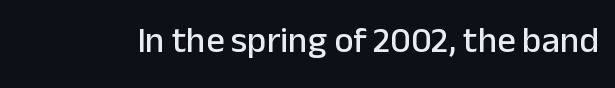
You could not count columns in this text — the font is proportionally spaced. This is roman type, the default non-slanted kind. Short note: letters normally spaced. Clear beneath every line of the passage. Font category for this specimen: sans-serif.
